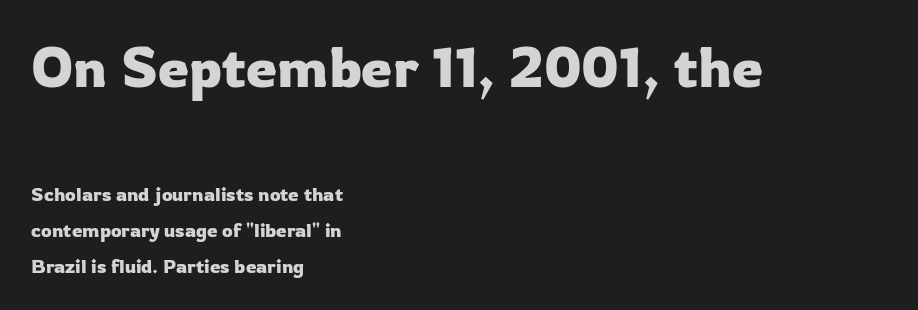
Q: Is the text italic (slanted)? A: No, it is upright.
Q: Is the typeface a serif or a sans-serif typeface? A: Sans-serif.
Q: Is the text underlined? A: No.
Q: How is the paragraph aligned? A: Left-aligned.
Q: Is the spacing between letters normal or unusually wide? A: Normal.
Q: Is the spacing between lines tight, normal or loose? A: Loose.
Q: Which block of text is set in a larger size, the first (top) or the second (bottom)? A: The first (top) one.
Q: Width (condensed, normal, or wide)? A: Normal.
Q: Stroke contrast? A: Low.
Q: x-height? A: Medium.
Q: Monospaced? A: No.
